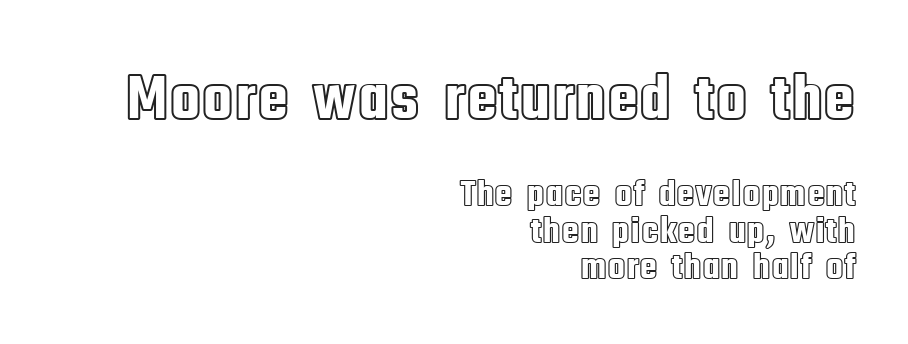
Q: Is the text italic (slanted)? A: No, it is upright.
Q: Is the text underlined? A: No.
Q: How is the paragraph aligned? A: Right-aligned.
Q: Is the spacing between letters normal or unusually wide? A: Normal.
Q: Is the spacing between lines tight, normal or loose? A: Tight.
Q: Which block of text is set in a larger size, the first (top) or the second (bottom)? A: The first (top) one.
Q: Width (condensed, normal, or wide)? A: Condensed.
Q: x-height? A: Large.
Q: Monospaced? A: No.
